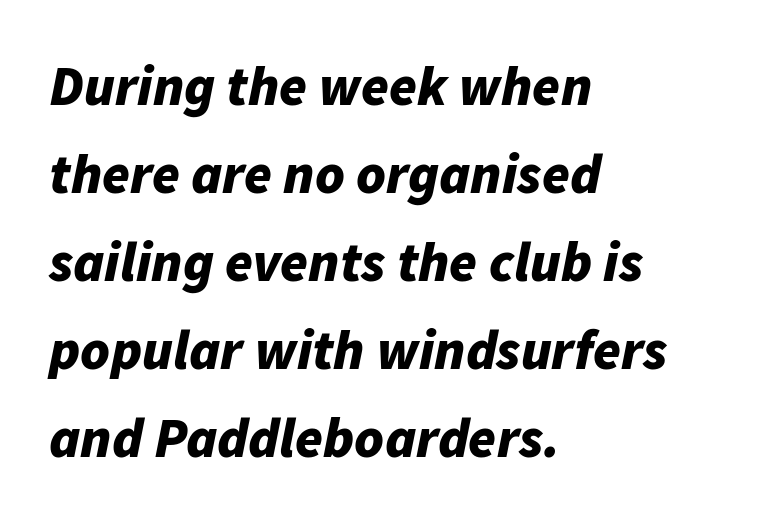
In terms of leading, this rendering sits right in the middle. Every row of glyphs begins at an identical x-position on the left. Set as a true bold cut, around the 700 mark. Nobody drew a line under any word here. The whole block is typeset with a tilt.
